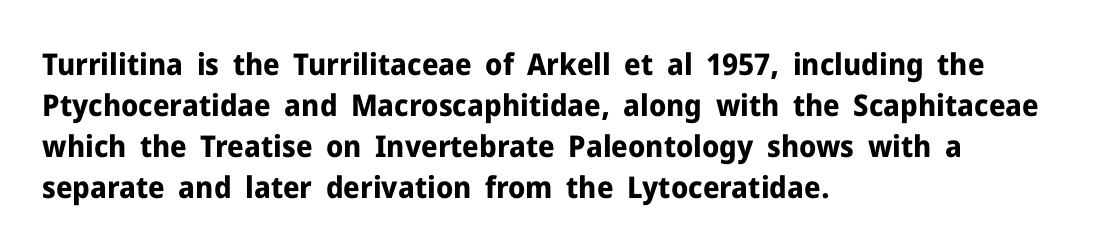
{"serif": "no", "italic": "no", "bold": "yes", "weight": "bold", "width": "normal", "stroke_contrast": "low", "x_height": "medium", "monospaced": "no", "underline": "no", "align": "left", "line_spacing": "normal", "line_spacing_ratio": 1.37, "letter_spacing": "normal", "letter_spacing_em": 0.0, "glyph_px": 30}
